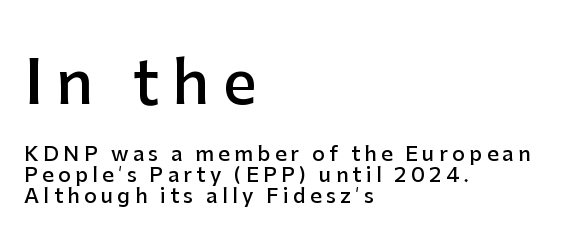
Q: Is the text bold? A: Semi-bold.
Q: Is the text italic (slanted)? A: No, it is upright.
Q: Is the typeface a serif or a sans-serif typeface? A: Sans-serif.
Q: Is the text underlined? A: No.
Q: How is the paragraph aligned? A: Left-aligned.
Q: Is the spacing between letters normal or unusually wide? A: Unusually wide.
Q: Is the spacing between lines tight, normal or loose? A: Tight.
Q: Which block of text is set in a larger size, the first (top) or the second (bottom)? A: The first (top) one.
Q: Width (condensed, normal, or wide)? A: Normal.
Q: Stroke contrast? A: Low.
Q: x-height? A: Medium.
Q: Monospaced? A: No.
